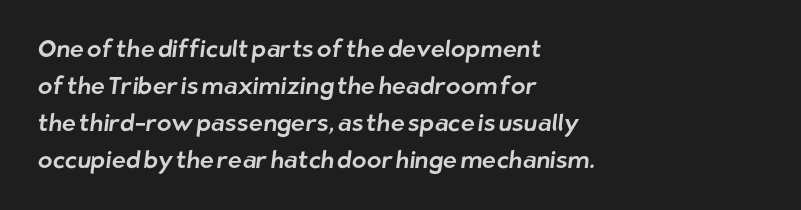
{"underline": "no", "align": "left", "line_spacing": "normal", "line_spacing_ratio": 1.54, "letter_spacing": "normal", "letter_spacing_em": 0.0, "glyph_px": 24}
